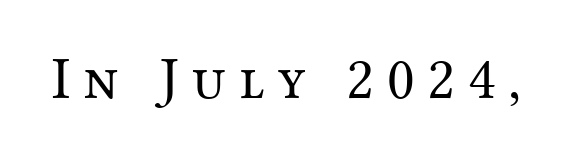
Posture: vertical. Do the characters align in a grid? No, the font is proportional. There is plenty of visible air inserted between adjacent glyphs. Examine the stroke ends and you'll spot serifs.
